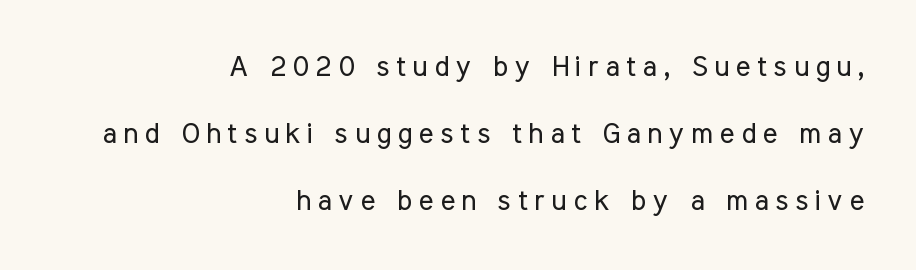
Q: Is the text bold? A: No.
Q: Is the text italic (slanted)? A: No, it is upright.
Q: Is the typeface a serif or a sans-serif typeface? A: Sans-serif.
Q: Is the text underlined? A: No.
Q: How is the paragraph aligned? A: Right-aligned.
Q: Is the spacing between letters normal or unusually wide? A: Unusually wide.
Q: Is the spacing between lines tight, normal or loose? A: Loose.
Q: Width (condensed, normal, or wide)? A: Condensed.
Q: Stroke contrast? A: Low.
Q: x-height? A: Medium.
Q: Monospaced? A: No.
